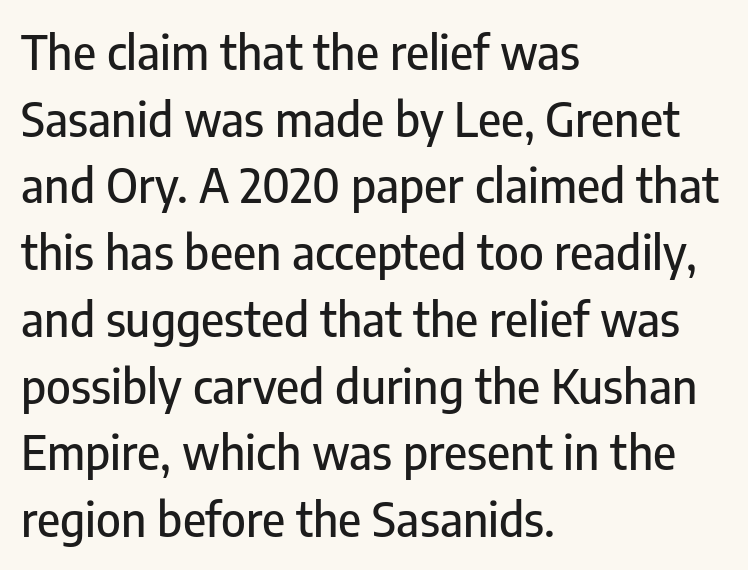
Q: Is the text italic (slanted)? A: No, it is upright.
Q: Is the typeface a serif or a sans-serif typeface? A: Sans-serif.
Q: Is the text underlined? A: No.
Q: How is the paragraph aligned? A: Left-aligned.
Q: Is the spacing between letters normal or unusually wide? A: Normal.
Q: Is the spacing between lines tight, normal or loose? A: Normal.
Q: Width (condensed, normal, or wide)? A: Condensed.
Q: Stroke contrast? A: Low.
Q: x-height? A: Medium.
Q: Monospaced? A: No.
